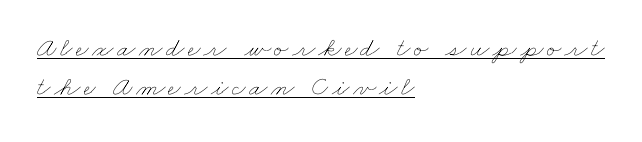
This rendering features underlined lettering. The compositor pushed each line to the left boundary. The line-height multiplier appears to be the usual default. Weight: regular or lighter.
